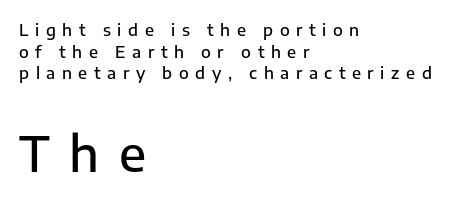
The image shows 48 px semibold sans-serif type, upright; set left-aligned, normal line spacing (1.35x), unusually wide letter spacing (+0.41 em), not underlined; the second (bottom) block is 3.0x larger; low stroke contrast and a medium x-height.
